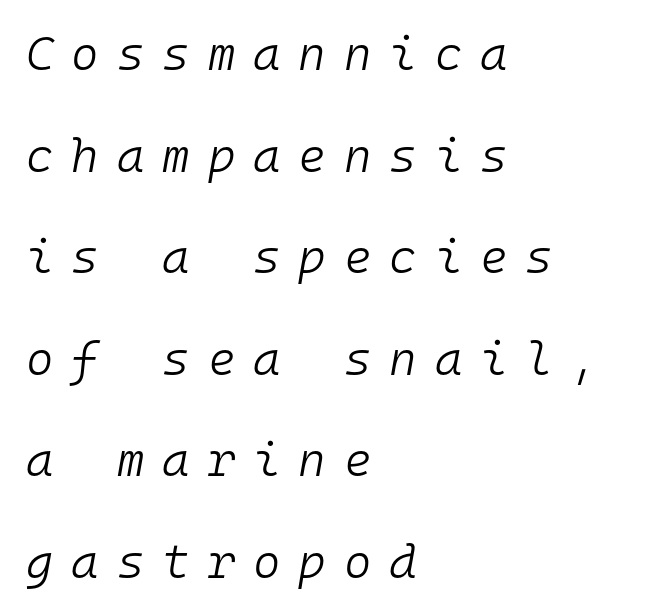
Q: Is the text bold? A: No.
Q: Is the text italic (slanted)? A: Yes, it leans right by about 10 degrees.
Q: Is the text underlined? A: No.
Q: How is the paragraph aligned? A: Left-aligned.
Q: Is the spacing between letters normal or unusually wide? A: Unusually wide.
Q: Is the spacing between lines tight, normal or loose? A: Loose.
Q: Width (condensed, normal, or wide)? A: Normal.
Q: Stroke contrast? A: Low.
Q: x-height? A: Medium.
Q: Monospaced? A: Yes.
